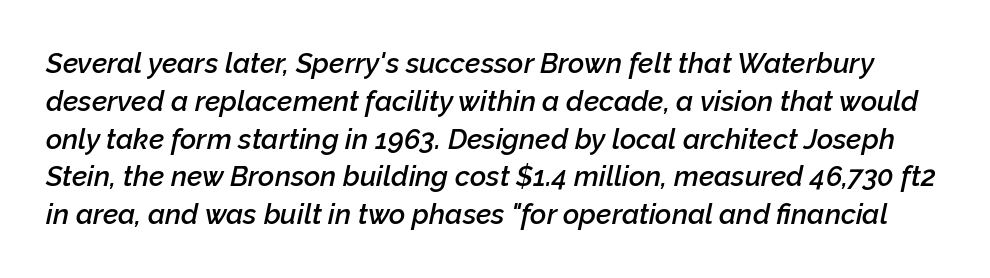
The image shows 28 px semibold type, italic (leaning right); set normal line spacing (1.35x), normal letter spacing, not underlined; low stroke contrast and a medium x-height.
